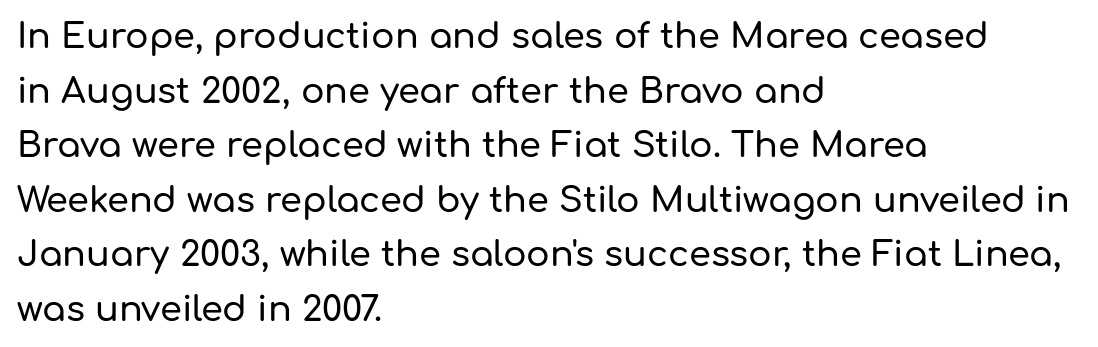
{"serif": "no", "italic": "no", "width": "normal", "stroke_contrast": "low", "x_height": "medium", "monospaced": "no", "underline": "no", "align": "left", "line_spacing": "normal", "line_spacing_ratio": 1.56, "letter_spacing": "normal", "letter_spacing_em": 0.0, "glyph_px": 35}
